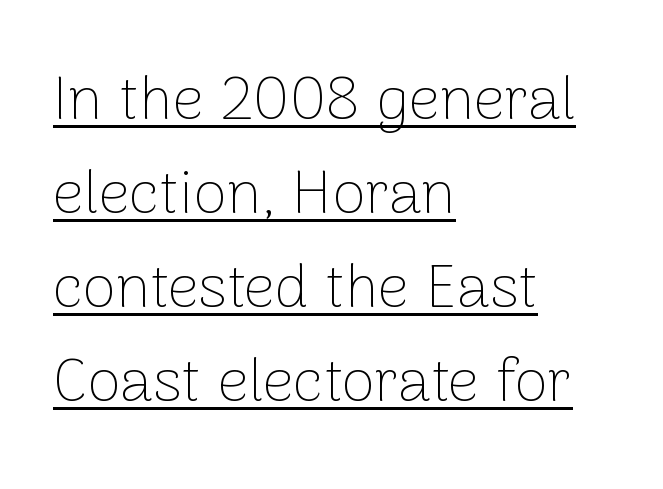
Q: Is the text bold? A: No.
Q: Is the text italic (slanted)? A: No, it is upright.
Q: Is the typeface a serif or a sans-serif typeface? A: Sans-serif.
Q: Is the text underlined? A: Yes.
Q: How is the paragraph aligned? A: Left-aligned.
Q: Is the spacing between letters normal or unusually wide? A: Normal.
Q: Is the spacing between lines tight, normal or loose? A: Normal.
Q: Width (condensed, normal, or wide)? A: Normal.
Q: Stroke contrast? A: Low.
Q: x-height? A: Medium.
Q: Monospaced? A: No.
